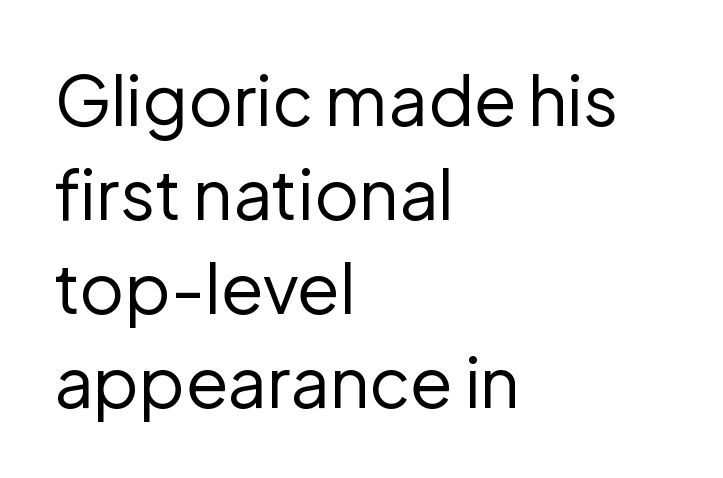
{"serif": "no", "italic": "no", "bold": "no", "weight": "regular", "width": "normal", "stroke_contrast": "low", "x_height": "medium", "monospaced": "no", "underline": "no", "align": "left", "line_spacing": "normal", "line_spacing_ratio": 1.36, "letter_spacing": "normal", "letter_spacing_em": 0.0, "glyph_px": 69}
